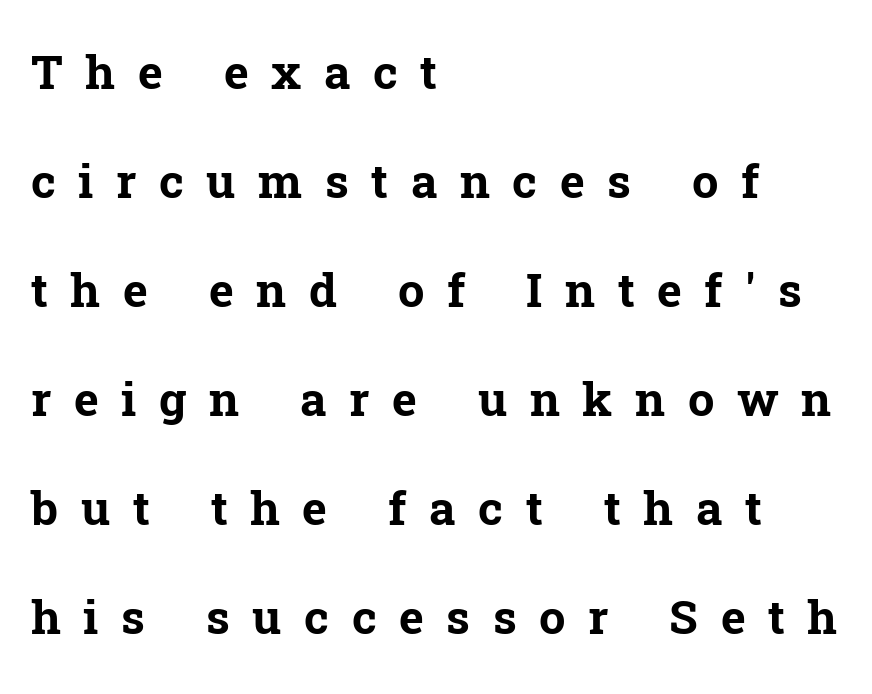
Q: Is the text bold? A: Yes.
Q: Is the text italic (slanted)? A: No, it is upright.
Q: Is the typeface a serif or a sans-serif typeface? A: Serif.
Q: Is the text underlined? A: No.
Q: How is the paragraph aligned? A: Left-aligned.
Q: Is the spacing between letters normal or unusually wide? A: Unusually wide.
Q: Is the spacing between lines tight, normal or loose? A: Loose.
Q: Width (condensed, normal, or wide)? A: Normal.
Q: Stroke contrast? A: Low.
Q: x-height? A: Medium.
Q: Monospaced? A: No.
